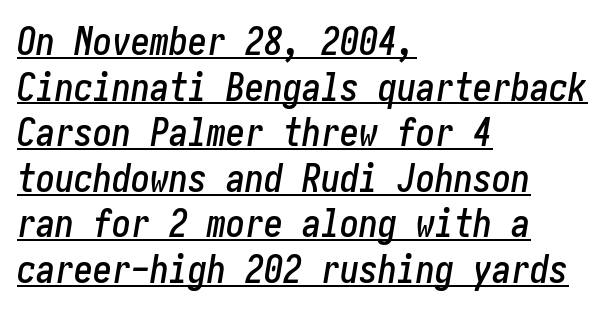
The lines in this sample share a left origin and differ only in where they stop. A continuous stroke trails under the words, as in a hyperlink. The axis of the letterforms is tilted away from vertical. Between one letter and the next there's only the usual sliver of space.
